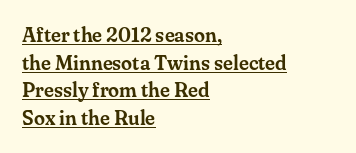
{"italic": "no", "underline": "yes", "align": "left", "line_spacing": "normal", "line_spacing_ratio": 1.38, "letter_spacing": "normal", "letter_spacing_em": 0.0, "glyph_px": 20}
